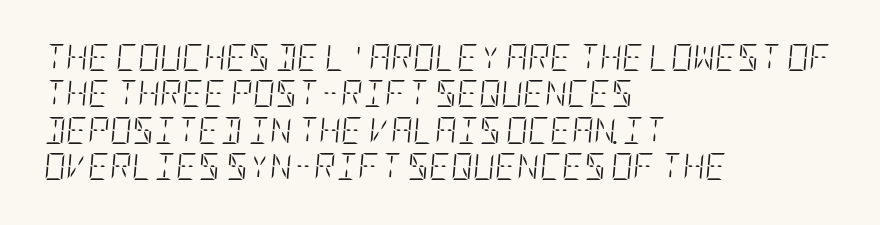
The image shows 27 px text type, italic (leaning right); set left-aligned, normal line spacing (1.35x), normal letter spacing, not underlined.
